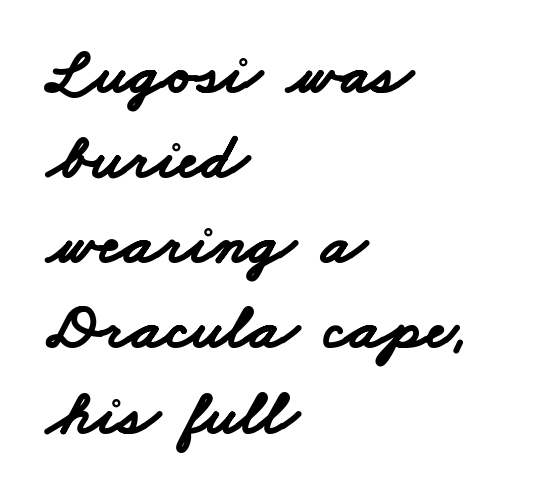
{"serif": "no", "bold": "yes", "weight": "bold", "width": "wide", "stroke_contrast": "low", "x_height": "small", "monospaced": "no", "underline": "no", "align": "left", "line_spacing": "normal", "line_spacing_ratio": 1.31, "letter_spacing": "normal", "letter_spacing_em": 0.0, "glyph_px": 65}
